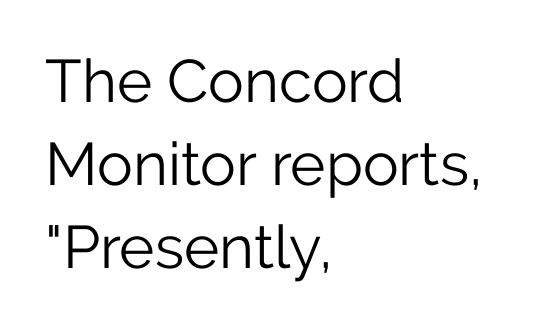
{"serif": "no", "italic": "no", "bold": "no", "weight": "light", "width": "normal", "stroke_contrast": "low", "x_height": "medium", "monospaced": "no", "underline": "no", "align": "left", "line_spacing": "normal", "line_spacing_ratio": 1.38, "letter_spacing": "normal", "letter_spacing_em": 0.0, "glyph_px": 60}
